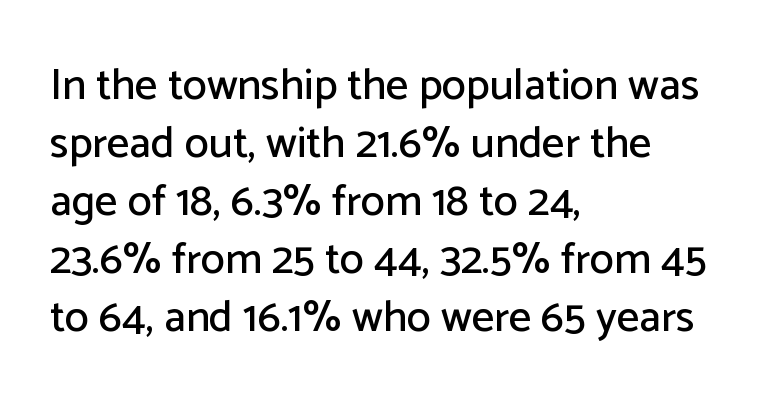
Q: Is the text italic (slanted)? A: No, it is upright.
Q: Is the typeface a serif or a sans-serif typeface? A: Sans-serif.
Q: Is the text underlined? A: No.
Q: How is the paragraph aligned? A: Left-aligned.
Q: Is the spacing between letters normal or unusually wide? A: Normal.
Q: Is the spacing between lines tight, normal or loose? A: Normal.
Q: Width (condensed, normal, or wide)? A: Normal.
Q: Stroke contrast? A: Low.
Q: x-height? A: Medium.
Q: Monospaced? A: No.
